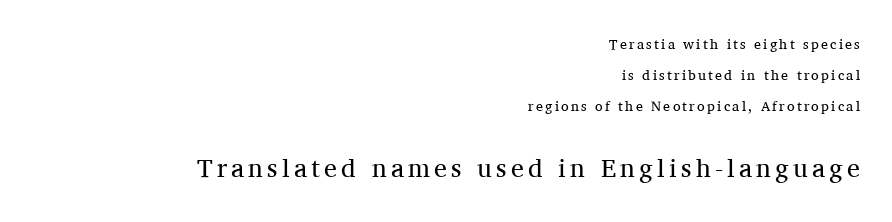
Q: Is the text bold? A: No.
Q: Is the text italic (slanted)? A: No, it is upright.
Q: Is the text underlined? A: No.
Q: How is the paragraph aligned? A: Right-aligned.
Q: Is the spacing between lines tight, normal or loose? A: Loose.
Q: Which block of text is set in a larger size, the first (top) or the second (bottom)? A: The second (bottom) one.
